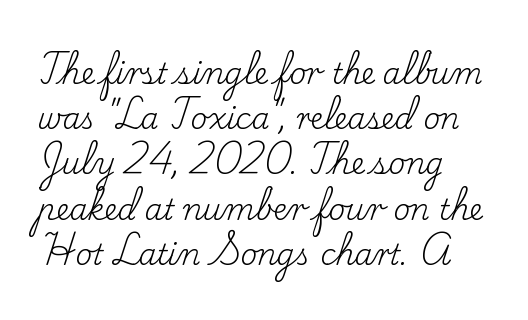
The image shows 29 px regular-weight serif type; set left-aligned, normal line spacing (1.56x), normal letter spacing, not underlined; low stroke contrast and a small x-height.
